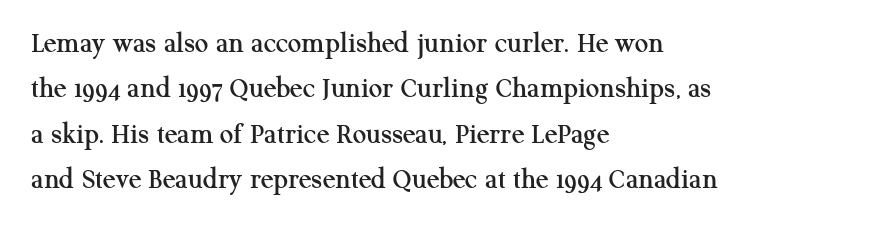
{"serif": "yes", "italic": "no", "width": "normal", "stroke_contrast": "medium", "x_height": "medium", "monospaced": "no", "underline": "no", "align": "left", "line_spacing": "normal", "line_spacing_ratio": 1.51, "letter_spacing": "normal", "letter_spacing_em": 0.0, "glyph_px": 30}
